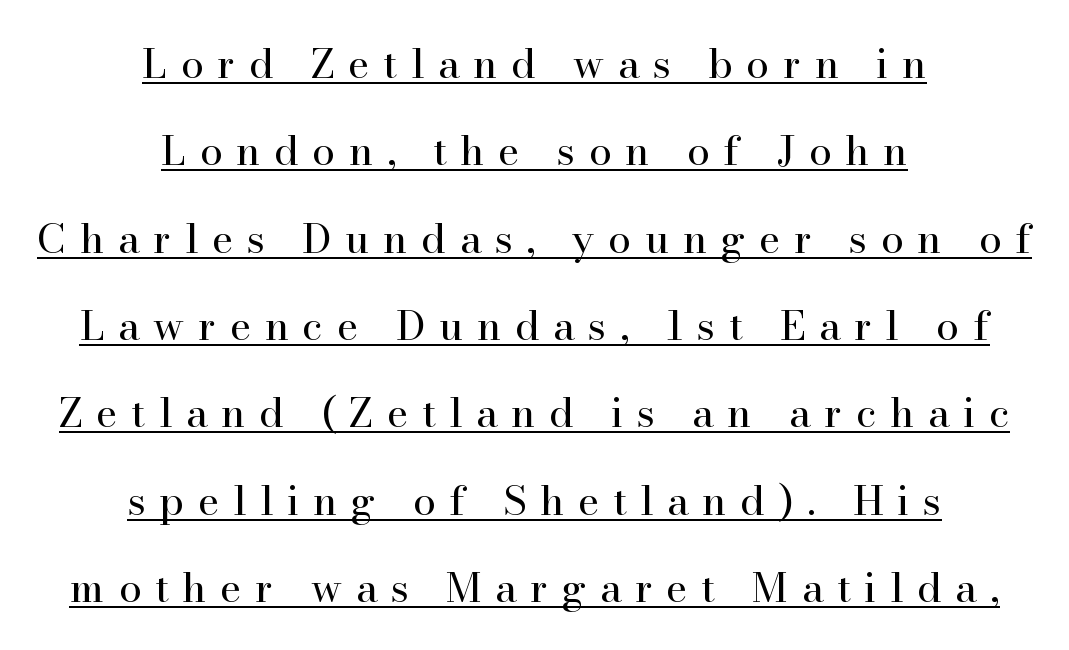
The image shows 41 px regular-weight serif type, upright; set centered, loose line spacing (2.13x), unusually wide letter spacing (+0.33 em), underlined; high stroke contrast and a small x-height.
